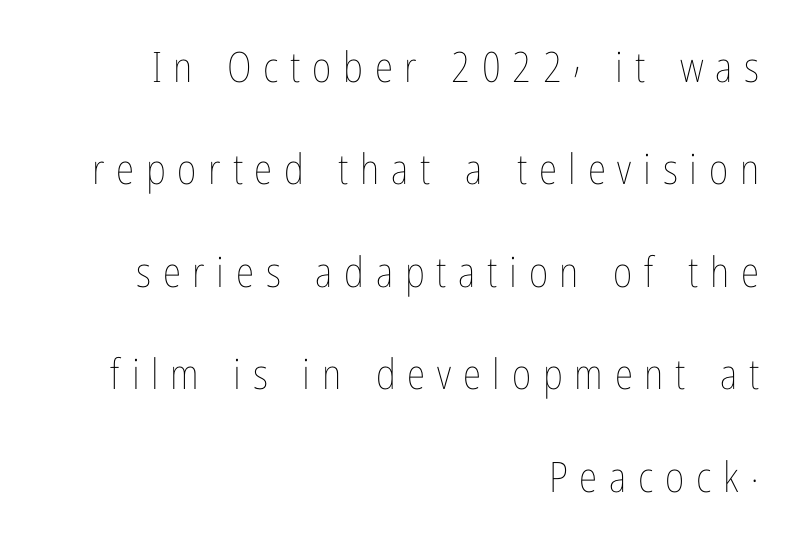
Reading down the column, the eye jumps a long way to each next line. No extra ink here — the face is not bold. You could not count columns in this text — the font is proportionally spaced. Designer's note — italics off, roman on. Words appear elongated and porous because spacing is wide.
